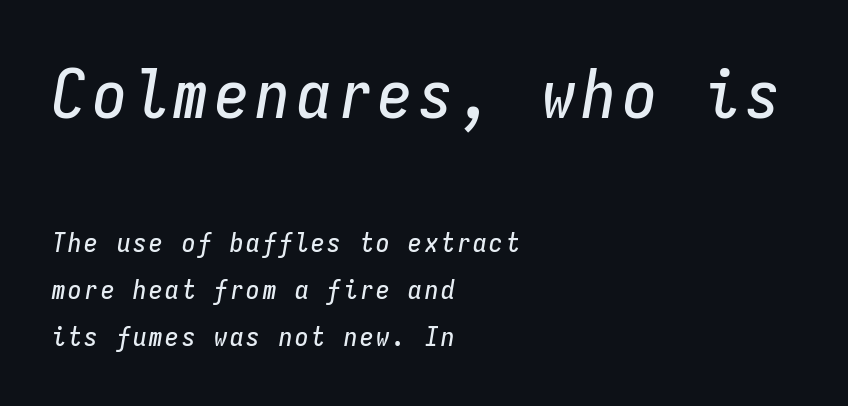
The image shows 68 px condensed type, italic (leaning right), monospaced; set left-aligned, line spacing 1.74x, not underlined; the first (top) block is 2.52x larger; low stroke contrast and a medium x-height.
